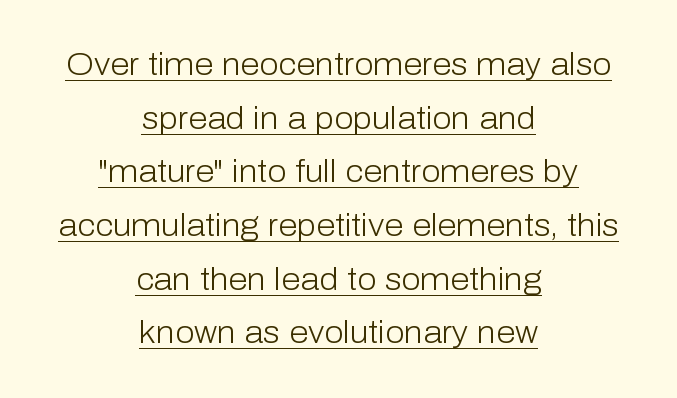
Q: Is the text bold? A: No.
Q: Is the text italic (slanted)? A: No, it is upright.
Q: Is the typeface a serif or a sans-serif typeface? A: Sans-serif.
Q: Is the text underlined? A: Yes.
Q: How is the paragraph aligned? A: Centered.
Q: Is the spacing between letters normal or unusually wide? A: Normal.
Q: Width (condensed, normal, or wide)? A: Normal.
Q: Stroke contrast? A: Low.
Q: x-height? A: Medium.
Q: Monospaced? A: No.
